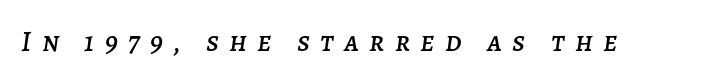
The image shows 29 px text type, italic (leaning right); set unusually wide letter spacing (+0.36 em), not underlined; low stroke contrast and a large x-height.
